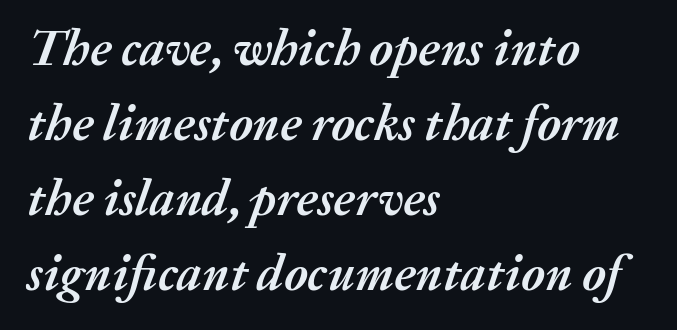
{"italic": "yes", "lean": "right", "slant_degrees": 20, "bold": "yes", "weight": "semibold", "width": "normal", "stroke_contrast": "medium", "x_height": "medium", "monospaced": "no", "underline": "no", "align": "left", "line_spacing": "normal", "line_spacing_ratio": 1.5, "letter_spacing": "normal", "letter_spacing_em": 0.0, "glyph_px": 50}
